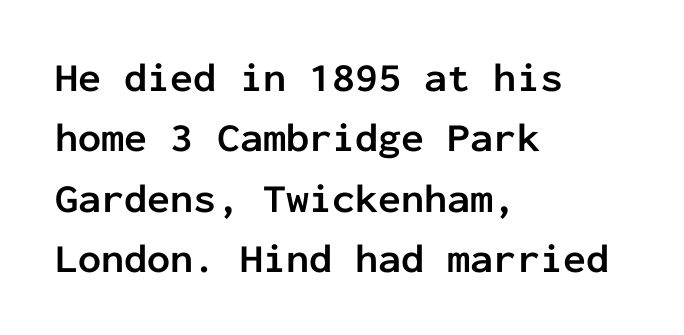
The image shows 41 px semibold sans-serif type, upright, monospaced; set left-aligned, normal line spacing (1.47x), normal letter spacing, not underlined; low stroke contrast and a medium x-height.
